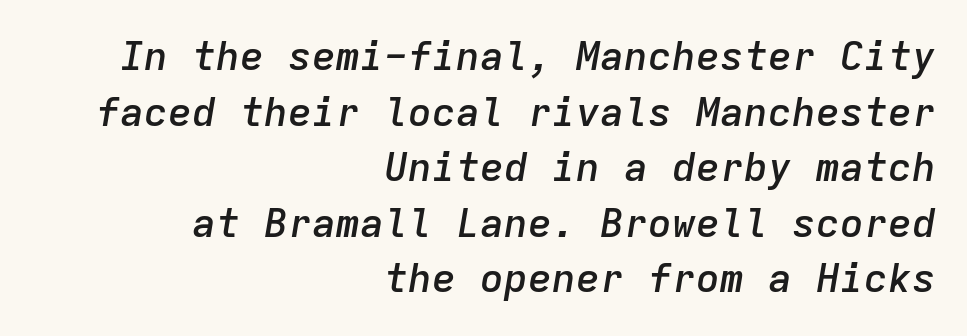
The image shows 40 px semibold type, italic (leaning right), monospaced; set right-aligned, normal line spacing (1.39x), normal letter spacing, not underlined; low stroke contrast and a medium x-height.
